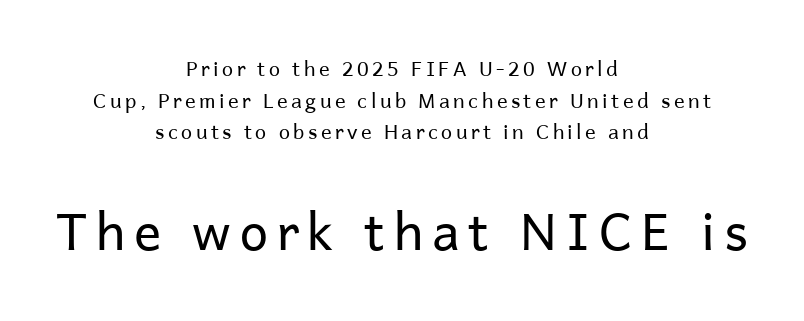
Looks like regular typesetting: each glyph gets only the width it needs. Tall strokes in this sample are plumb rather than angled. The glyphs in this specimen are sans serif. The paragraph shown floats in the horizontal middle. On a weight scale, this lands at 450 or below. These lines sit exactly where default settings would place them.
